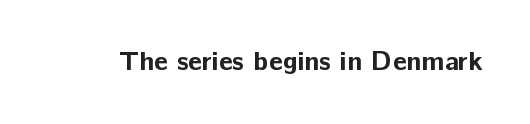
Q: Is the text bold? A: Yes.
Q: Is the text italic (slanted)? A: No, it is upright.
Q: Is the text underlined? A: No.
Q: Is the spacing between letters normal or unusually wide? A: Normal.
